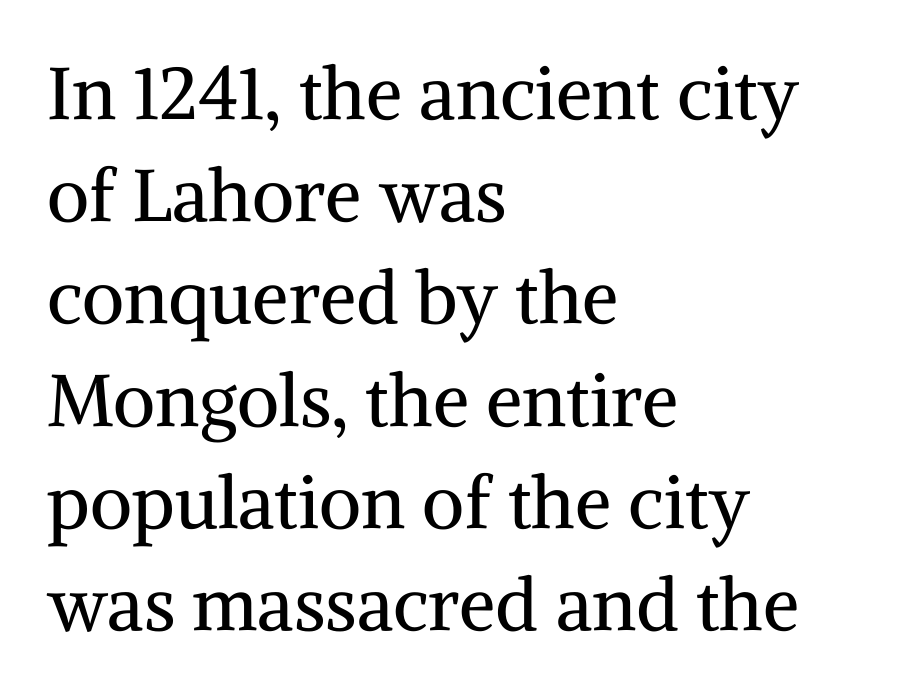
The image shows 73 px regular-weight serif type, upright; set left-aligned, normal line spacing (1.4x), normal letter spacing, not underlined; medium stroke contrast and a medium x-height.
